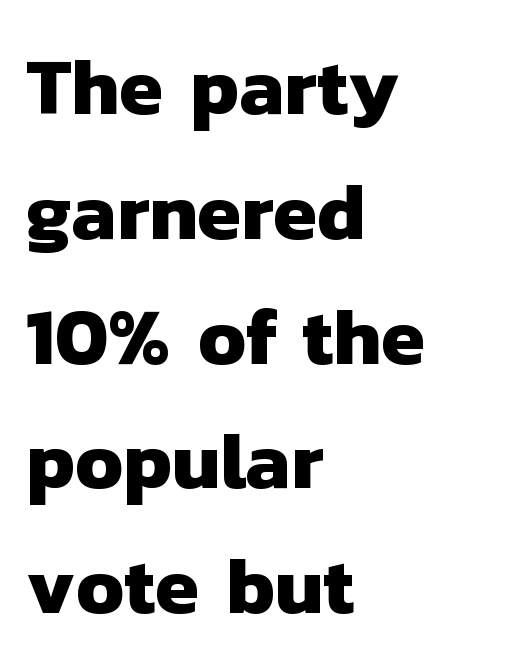
{"serif": "no", "bold": "yes", "weight": "heavy", "width": "normal", "stroke_contrast": "low", "x_height": "medium", "monospaced": "no", "underline": "no", "align": "left", "line_spacing": "normal", "line_spacing_ratio": 1.56, "letter_spacing": "normal", "letter_spacing_em": 0.0, "glyph_px": 80}
